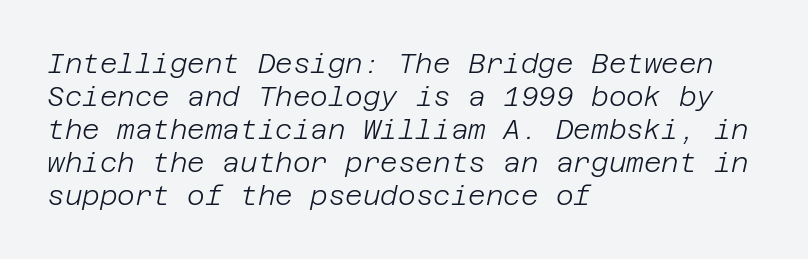
The image shows 27 px text type, italic (leaning right); set left-aligned, line spacing 1.22x, normal letter spacing, not underlined.
